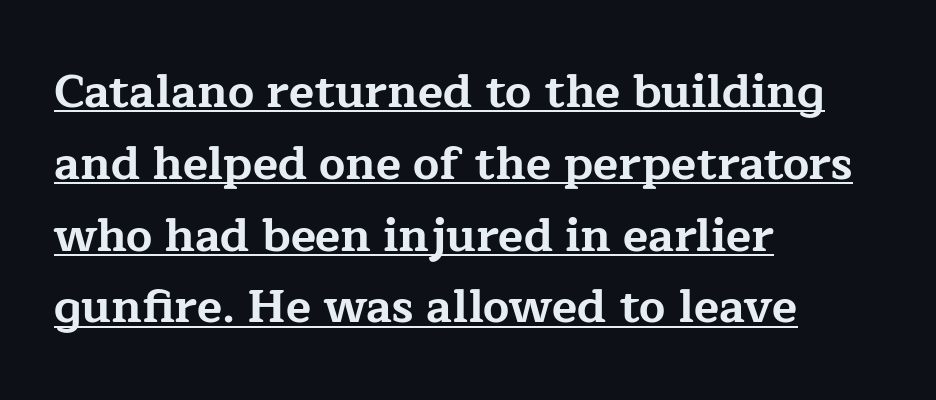
Q: Is the text bold? A: Yes.
Q: Is the text italic (slanted)? A: No, it is upright.
Q: Is the typeface a serif or a sans-serif typeface? A: Serif.
Q: Is the text underlined? A: Yes.
Q: How is the paragraph aligned? A: Left-aligned.
Q: Is the spacing between letters normal or unusually wide? A: Normal.
Q: Is the spacing between lines tight, normal or loose? A: Normal.
Q: Width (condensed, normal, or wide)? A: Wide.
Q: Stroke contrast? A: Low.
Q: x-height? A: Medium.
Q: Monospaced? A: No.
